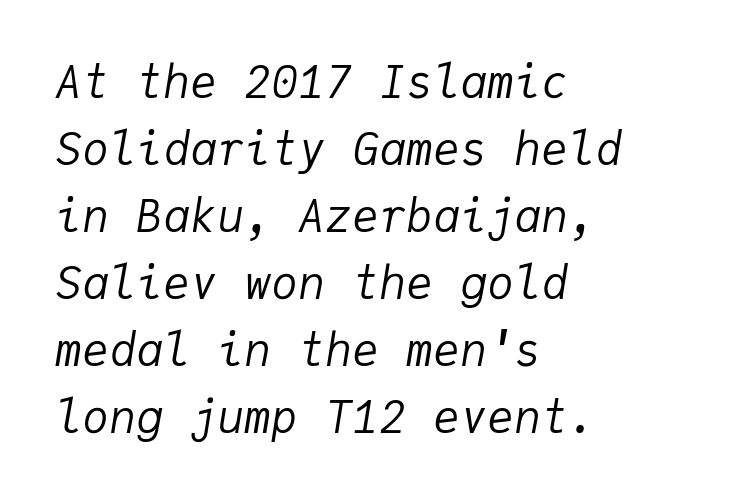
The image shows 45 px regular-weight type, italic (leaning right), monospaced; set left-aligned, normal line spacing (1.49x), normal letter spacing, not underlined; low stroke contrast and a medium x-height.
